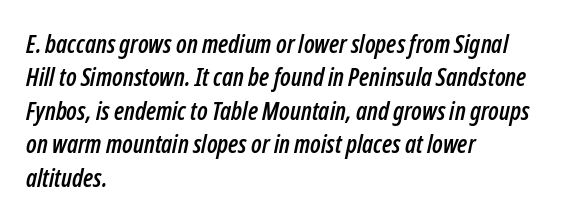
The image shows 25 px text type, italic (leaning right); set left-aligned, normal line spacing (1.34x), normal letter spacing, not underlined.
